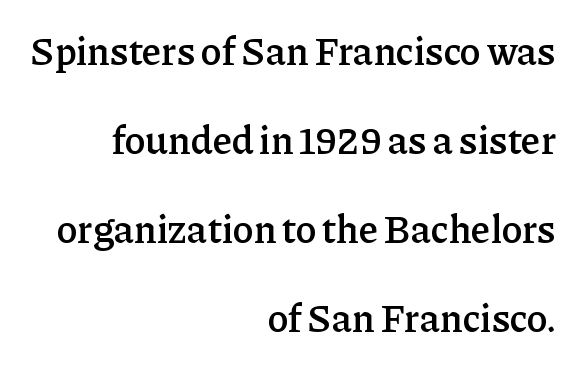
The passage shown is not underscored anywhere. Each word holds together tightly as a unit, with standard inter-letter gaps. A typesetter would call this proportional, since set widths differ per character. Nope, not italic — everything's standing straight. Small tapered or slab feet sit at the stroke ends, so this counts as serif.
